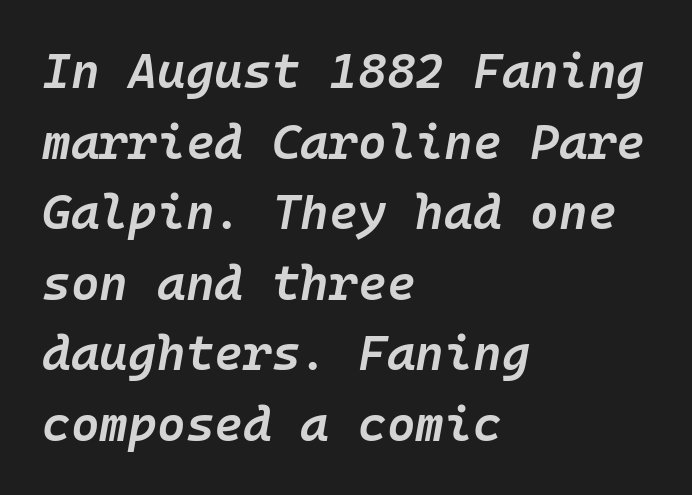
Q: Is the text bold? A: Semi-bold.
Q: Is the text italic (slanted)? A: Yes, it leans right by about 10 degrees.
Q: Is the text underlined? A: No.
Q: How is the paragraph aligned? A: Left-aligned.
Q: Is the spacing between letters normal or unusually wide? A: Normal.
Q: Is the spacing between lines tight, normal or loose? A: Normal.
Q: Width (condensed, normal, or wide)? A: Normal.
Q: Stroke contrast? A: Low.
Q: x-height? A: Medium.
Q: Monospaced? A: Yes.
